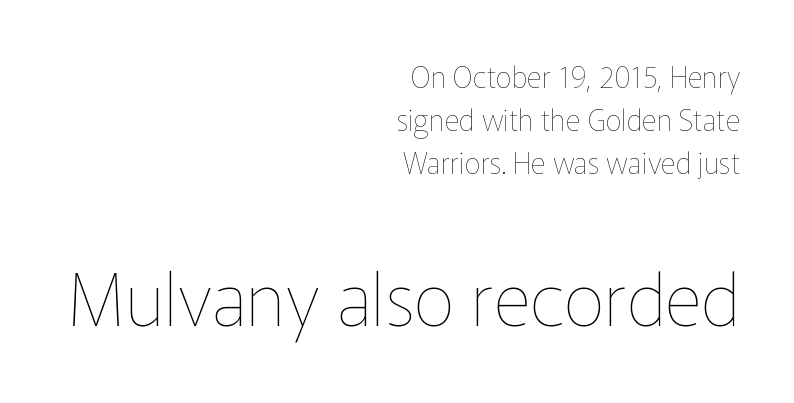
The image shows 73 px thin type, upright; set right-aligned, normal line spacing (1.48x), normal letter spacing, not underlined; the second (bottom) block is 2.52x larger; low stroke contrast and a medium x-height.
